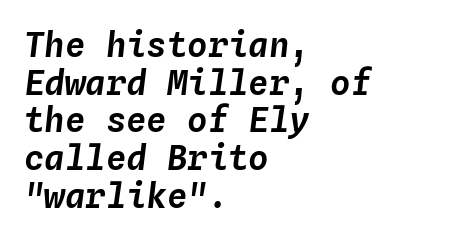
Slant detected: the letters are inclined. The rendering anchors every line to the left-hand side. Has an underline been added? It has not. How would I describe the line gaps? Narrow and economical. The letters march in equal steps, a hallmark of fixed-pitch type.
